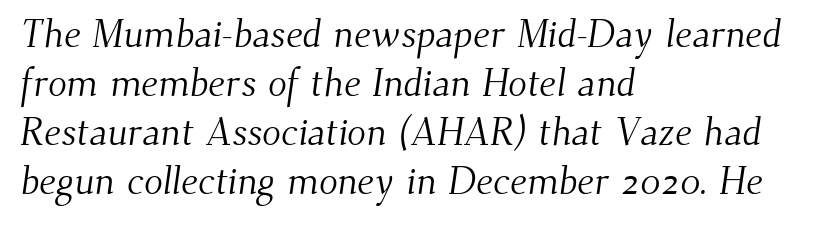
{"serif": "yes", "bold": "no", "weight": "light", "width": "normal", "stroke_contrast": "medium", "x_height": "small", "monospaced": "no", "underline": "no", "align": "left", "line_spacing": "normal", "line_spacing_ratio": 1.26, "letter_spacing": "normal", "letter_spacing_em": 0.0, "glyph_px": 39}
